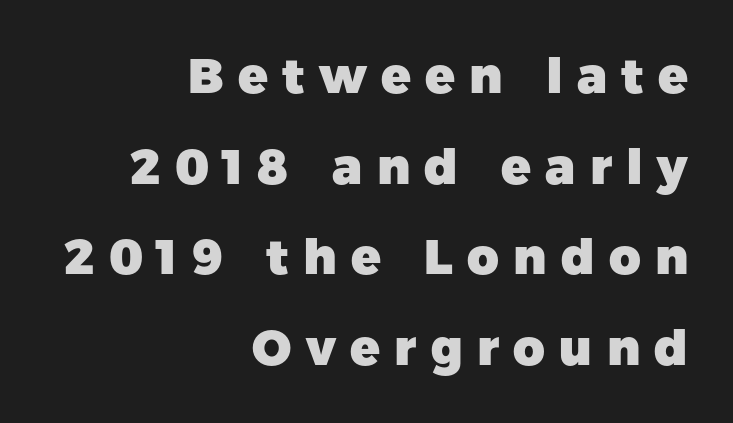
Q: Is the text bold? A: Yes.
Q: Is the text italic (slanted)? A: No, it is upright.
Q: Is the typeface a serif or a sans-serif typeface? A: Sans-serif.
Q: Is the text underlined? A: No.
Q: How is the paragraph aligned? A: Right-aligned.
Q: Is the spacing between letters normal or unusually wide? A: Unusually wide.
Q: Width (condensed, normal, or wide)? A: Normal.
Q: Stroke contrast? A: Low.
Q: x-height? A: Medium.
Q: Monospaced? A: No.
